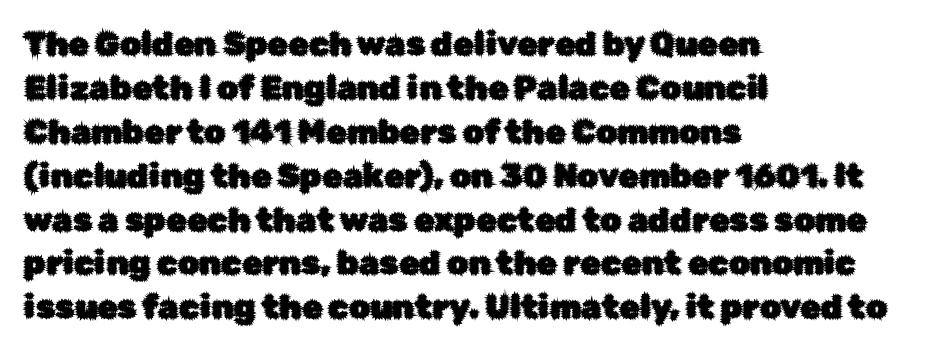
Nope, no serifs anywhere on these letters. Do the letters lean? They stand straight. The rendering anchors every line to the left-hand side. The baseline area is clear.
